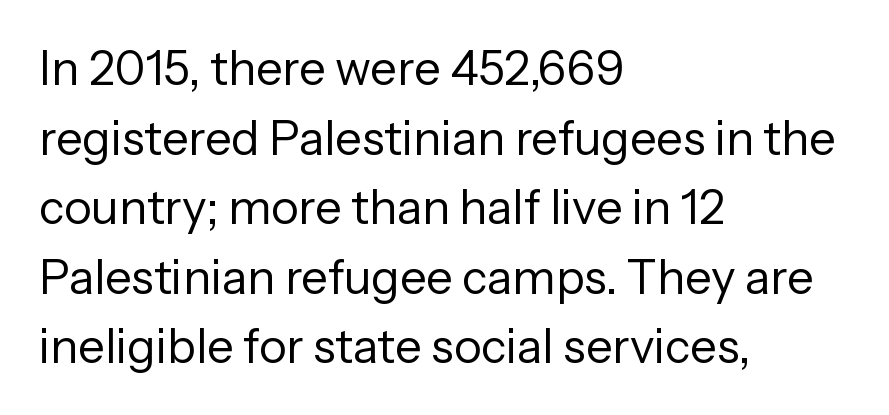
Examine the stroke ends and you'll find no serifs. The gap between lines stays unmarked. The font is comparable to plain body text, perhaps lighter. Varying glyph widths throughout — classic text-font behaviour. Left-aligned paragraph, ragged on the right.
